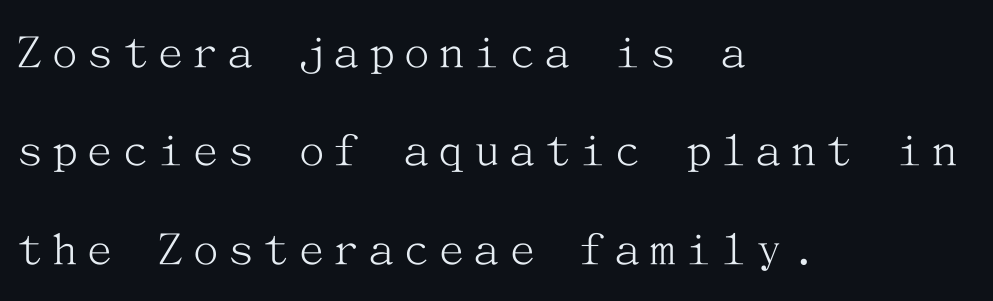
Q: Is the text bold? A: No.
Q: Is the text italic (slanted)? A: No, it is upright.
Q: Is the typeface a serif or a sans-serif typeface? A: Serif.
Q: Is the text underlined? A: No.
Q: How is the paragraph aligned? A: Left-aligned.
Q: Is the spacing between lines tight, normal or loose? A: Loose.
Q: Width (condensed, normal, or wide)? A: Normal.
Q: Stroke contrast? A: Medium.
Q: x-height? A: Medium.
